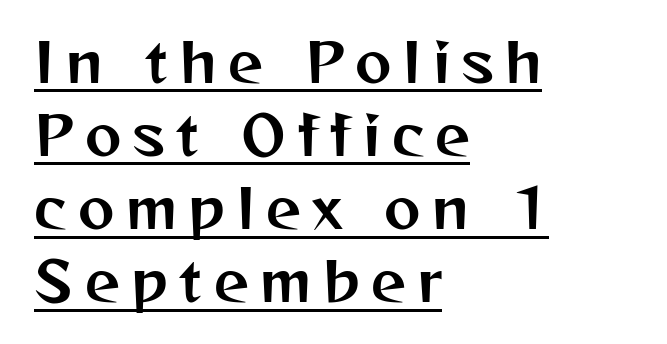
Q: Is the text italic (slanted)? A: No, it is upright.
Q: Is the typeface a serif or a sans-serif typeface? A: Sans-serif.
Q: Is the text underlined? A: Yes.
Q: How is the paragraph aligned? A: Left-aligned.
Q: Is the spacing between letters normal or unusually wide? A: Unusually wide.
Q: Is the spacing between lines tight, normal or loose? A: Normal.
Q: Width (condensed, normal, or wide)? A: Normal.
Q: Stroke contrast? A: Medium.
Q: x-height? A: Medium.
Q: Monospaced? A: No.
